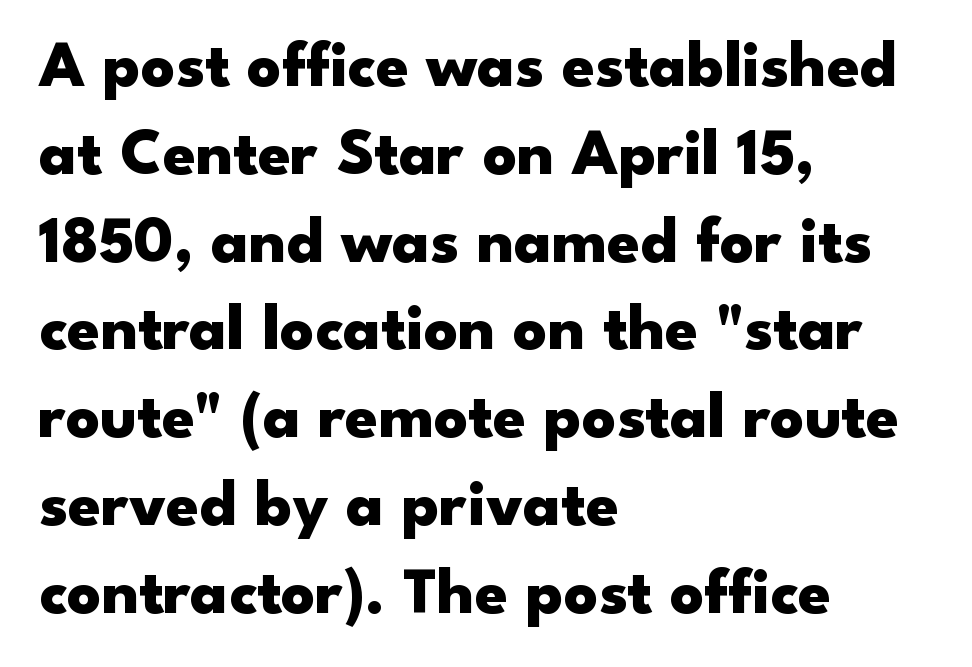
The image shows 66 px heavy, wide sans-serif type, upright; set left-aligned, normal line spacing (1.33x), normal letter spacing, not underlined; low stroke contrast and a small x-height.
